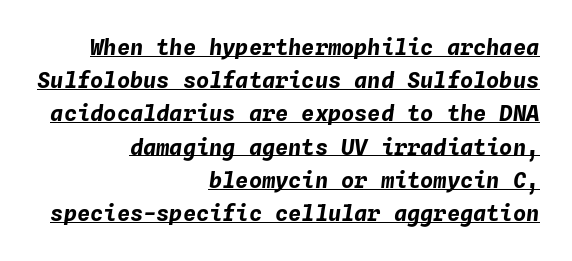
The image shows 22 px bold type, italic (leaning right); set right-aligned, normal line spacing (1.51x), normal letter spacing, underlined.
